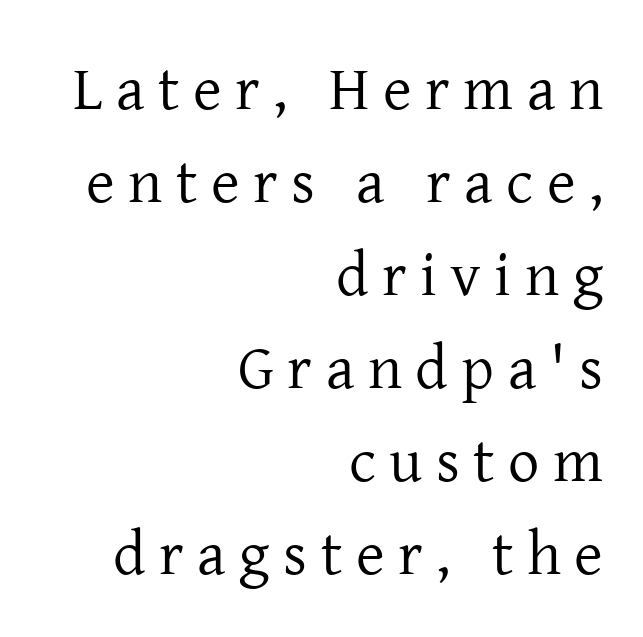
{"serif": "yes", "italic": "no", "bold": "no", "weight": "regular", "width": "normal", "stroke_contrast": "low", "x_height": "medium", "monospaced": "no", "underline": "no", "align": "right", "line_spacing": "normal", "line_spacing_ratio": 1.5, "letter_spacing": "wide", "letter_spacing_em": 0.22, "glyph_px": 62}
